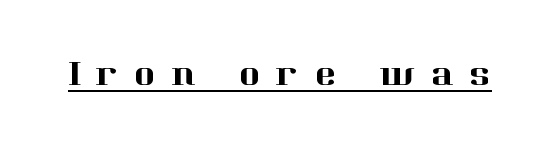
Q: Is the text italic (slanted)? A: No, it is upright.
Q: Is the typeface a serif or a sans-serif typeface? A: Serif.
Q: Is the text underlined? A: Yes.
Q: Is the spacing between letters normal or unusually wide? A: Unusually wide.
Q: Width (condensed, normal, or wide)? A: Normal.
Q: Stroke contrast? A: High.
Q: x-height? A: Medium.
Q: Monospaced? A: No.
